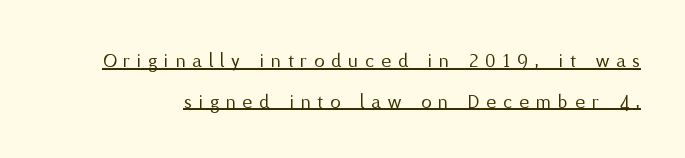
The face looks like a standard text weight, possibly lighter. Vertical strokes here are truly vertical. Vertical spacing — loose. This sample carries an underscore along the baseline area. Letter spacing: wide.
